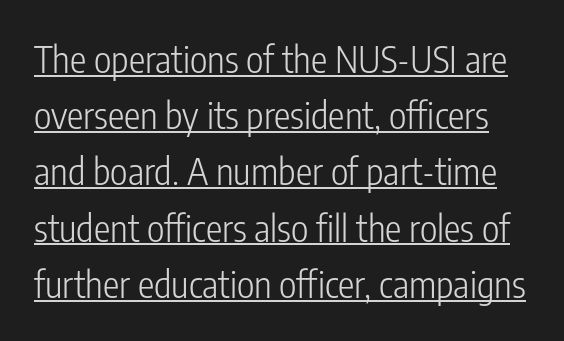
A quiet, ordinary-to-light weight characterises the typeface. Nothing sits at the stroke ends, so this counts as sans-serif. Is the letter spacing exaggerated? No — it looks like the ordinary default. Varying glyph widths throughout — classic text-font behaviour. What decoration does the sample have? An underline. Horizontal bands of white between lines are of average thickness.
